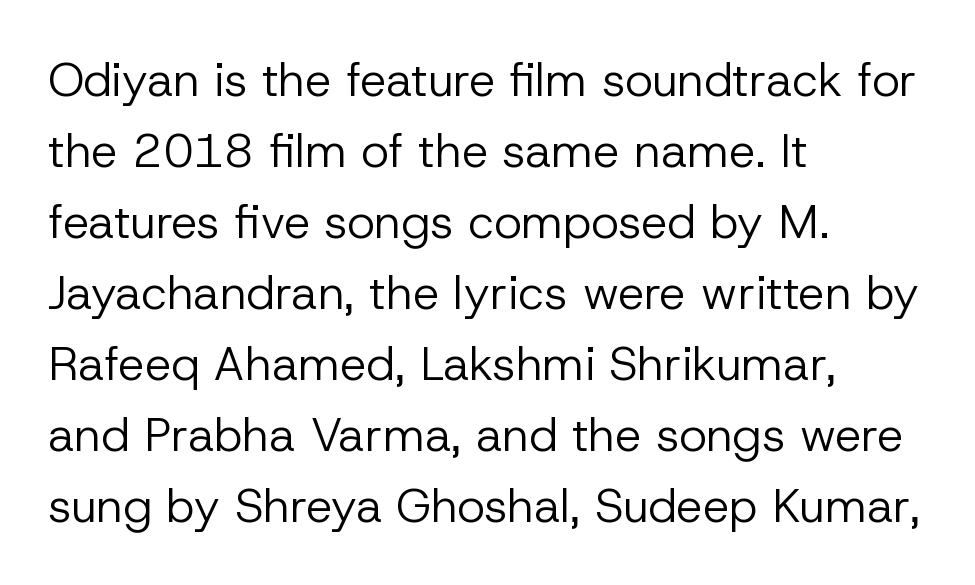
Q: Is the text bold? A: No.
Q: Is the text italic (slanted)? A: No, it is upright.
Q: Is the typeface a serif or a sans-serif typeface? A: Sans-serif.
Q: Is the text underlined? A: No.
Q: How is the paragraph aligned? A: Left-aligned.
Q: Is the spacing between letters normal or unusually wide? A: Normal.
Q: Is the spacing between lines tight, normal or loose? A: Normal.
Q: Width (condensed, normal, or wide)? A: Normal.
Q: Stroke contrast? A: Low.
Q: x-height? A: Medium.
Q: Monospaced? A: No.
